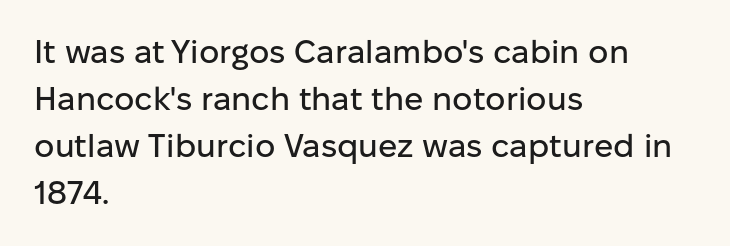
The image shows 32 px sans-serif type, upright; set left-aligned, normal line spacing (1.47x), normal letter spacing, not underlined; low stroke contrast and a medium x-height.
